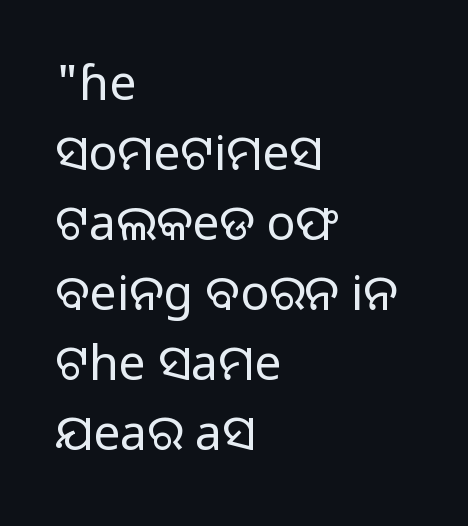
Q: Is the text bold? A: No.
Q: Is the text italic (slanted)? A: No, it is upright.
Q: Is the typeface a serif or a sans-serif typeface? A: Sans-serif.
Q: Is the text underlined? A: No.
Q: How is the paragraph aligned? A: Left-aligned.
Q: Is the spacing between letters normal or unusually wide? A: Normal.
Q: Is the spacing between lines tight, normal or loose? A: Normal.
Q: Width (condensed, normal, or wide)? A: Normal.
Q: Stroke contrast? A: Low.
Q: x-height? A: Medium.
Q: Monospaced? A: No.
